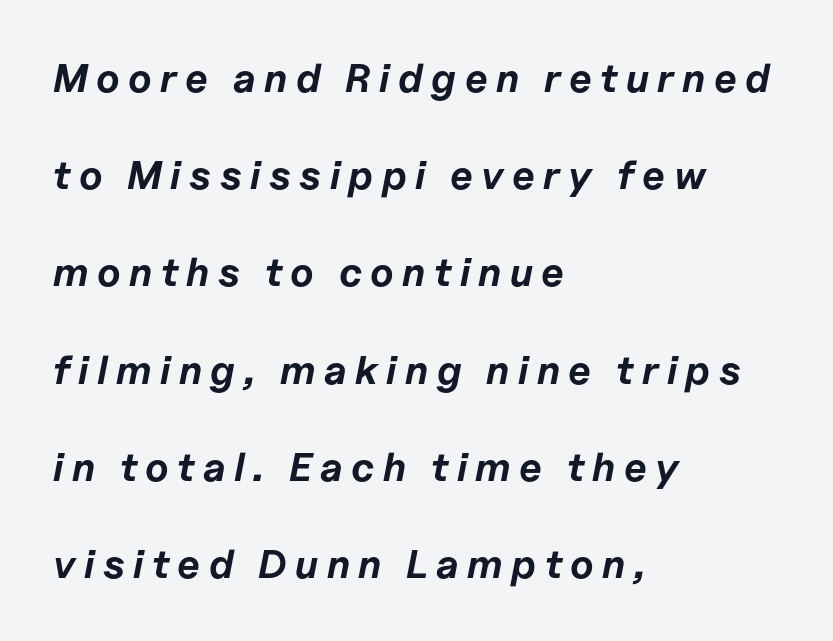
{"italic": "yes", "lean": "right", "slant_degrees": 11, "bold": "yes", "weight": "bold", "width": "normal", "stroke_contrast": "low", "x_height": "medium", "monospaced": "no", "underline": "no", "align": "left", "line_spacing": "loose", "line_spacing_ratio": 2.43, "letter_spacing": "wide", "letter_spacing_em": 0.21, "glyph_px": 40}
